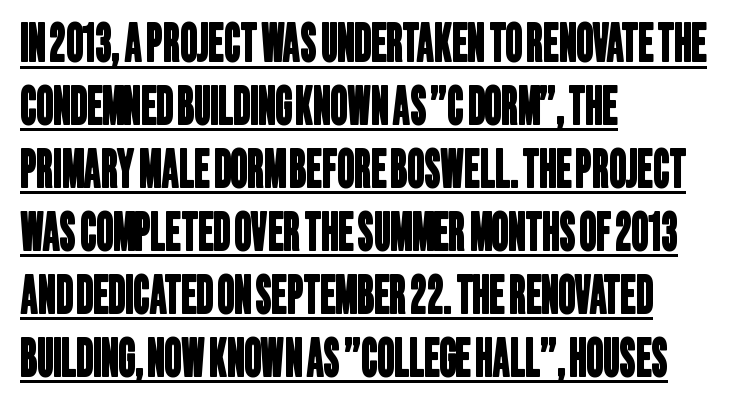
{"serif": "no", "width": "condensed", "stroke_contrast": "low", "x_height": "large", "monospaced": "no", "underline": "yes", "align": "left", "line_spacing_ratio": 1.21, "letter_spacing": "normal", "letter_spacing_em": 0.0, "glyph_px": 52}
